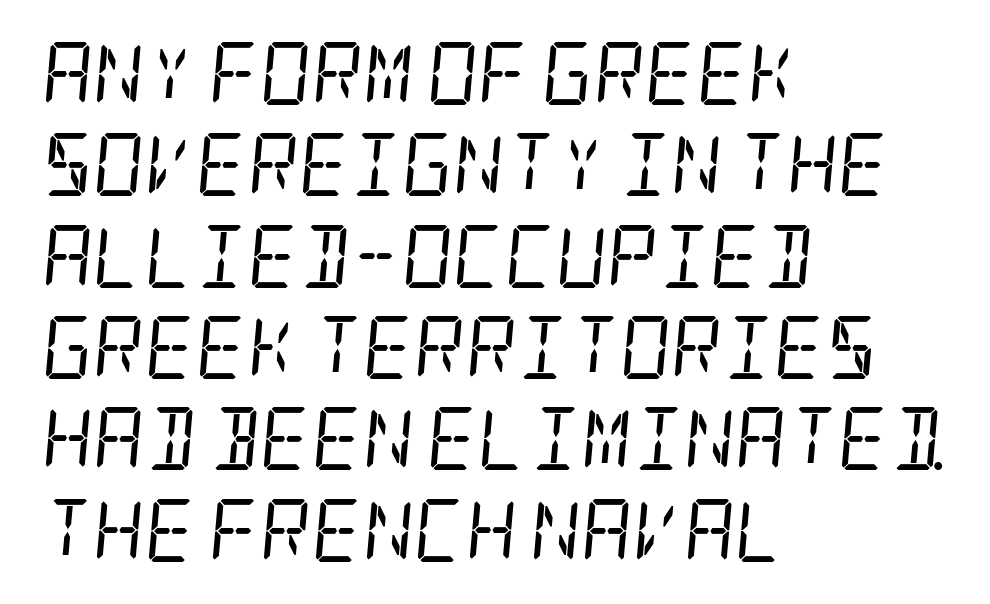
Q: Is the text bold? A: No.
Q: Is the text italic (slanted)? A: Yes, it leans right by about 5 degrees.
Q: Is the typeface a serif or a sans-serif typeface? A: Serif.
Q: Is the text underlined? A: No.
Q: How is the paragraph aligned? A: Left-aligned.
Q: Is the spacing between letters normal or unusually wide? A: Normal.
Q: Is the spacing between lines tight, normal or loose? A: Normal.
Q: Width (condensed, normal, or wide)? A: Condensed.
Q: Stroke contrast? A: Low.
Q: x-height? A: Large.
